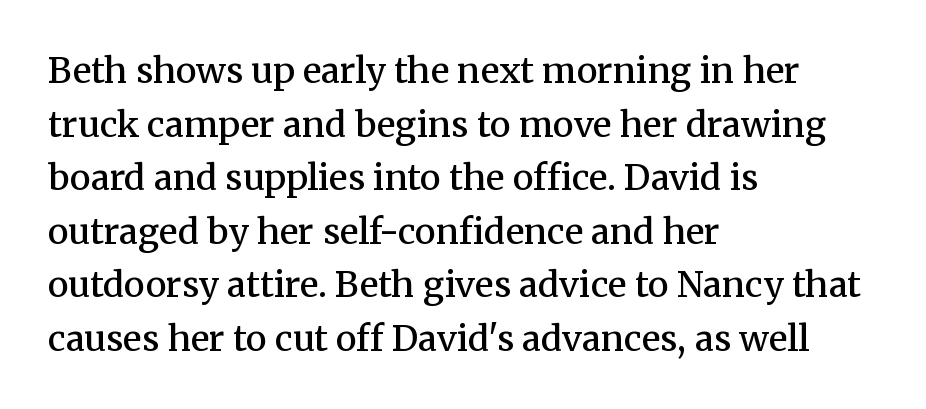
One glance says typical: line gaps are just what's usual. Each letter keeps its own natural width here, so spacing adapts to shape. On the weight axis this lands at semibold, roughly 600. The zone under the glyphs is completely vacant. The letterforms sit shoulder to shoulder at normal distance. The type family on display is of the serif kind.
